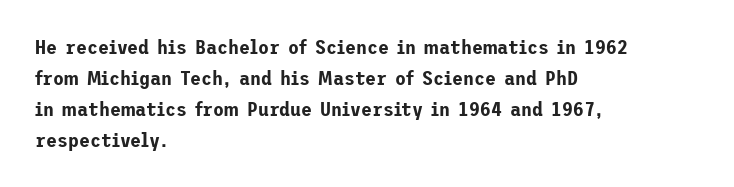
The image shows 20 px text type, upright; set left-aligned, normal line spacing (1.55x), normal letter spacing, not underlined.
